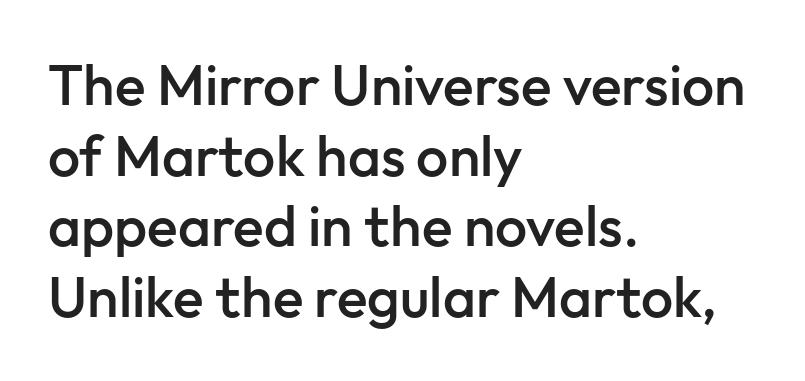
{"serif": "no", "italic": "no", "bold": "semi", "weight": "semibold", "width": "normal", "stroke_contrast": "low", "x_height": "medium", "monospaced": "no", "underline": "no", "align": "left", "line_spacing_ratio": 1.24, "letter_spacing": "normal", "letter_spacing_em": 0.0, "glyph_px": 57}
